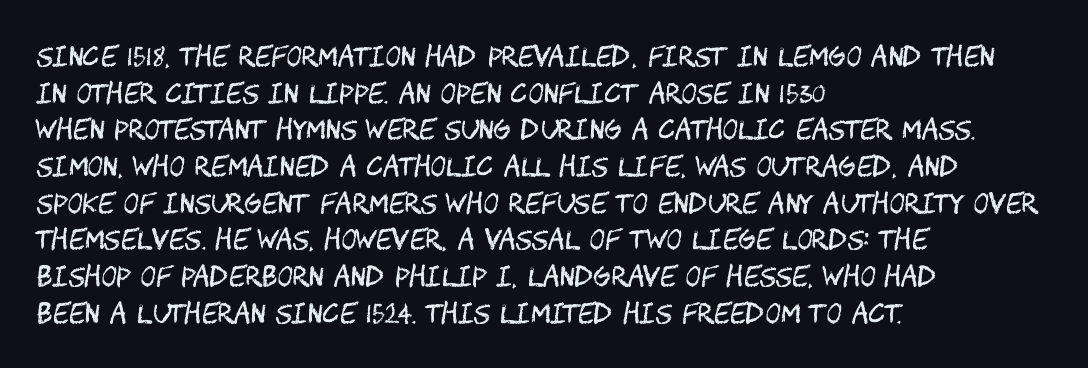
In CSS terms this would be text-align: left. The words here are not underlined. The font is comparable to plain body text, perhaps lighter. Every character sits straight up, as roman type does. The vertical gap from one line to the next is medium. Compared with typical body copy, the letter spacing here is the same.
